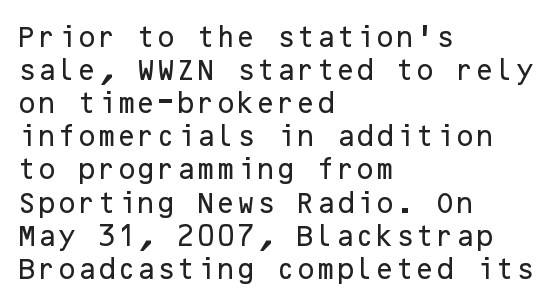
{"italic": "no", "underline": "no", "align": "left", "line_spacing": "normal", "line_spacing_ratio": 1.44, "letter_spacing": "normal", "letter_spacing_em": 0.0, "glyph_px": 23}
